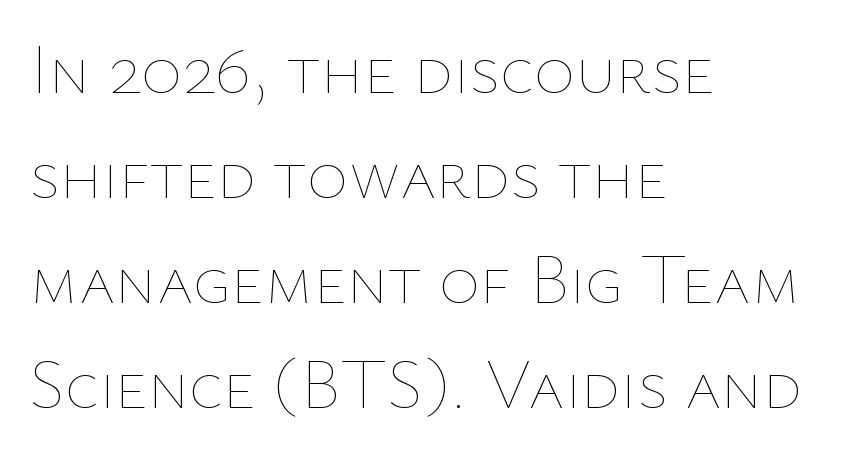
{"italic": "no", "bold": "no", "weight": "thin", "width": "normal", "stroke_contrast": "low", "x_height": "medium", "monospaced": "no", "underline": "no", "align": "left", "line_spacing": "normal", "line_spacing_ratio": 1.5, "letter_spacing": "normal", "letter_spacing_em": 0.0, "glyph_px": 70}
